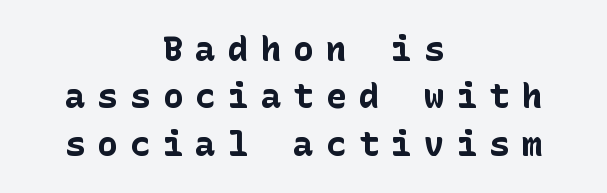
Q: Is the text bold? A: Yes.
Q: Is the text italic (slanted)? A: No, it is upright.
Q: Is the typeface a serif or a sans-serif typeface? A: Sans-serif.
Q: Is the text underlined? A: No.
Q: How is the paragraph aligned? A: Centered.
Q: Is the spacing between letters normal or unusually wide? A: Unusually wide.
Q: Is the spacing between lines tight, normal or loose? A: Normal.
Q: Width (condensed, normal, or wide)? A: Normal.
Q: Stroke contrast? A: Low.
Q: x-height? A: Medium.
